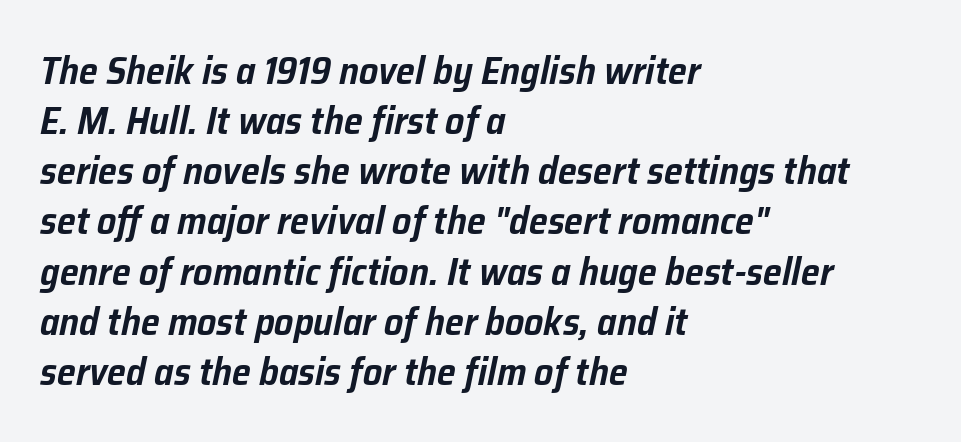
The image shows 38 px text type, italic (leaning right); set left-aligned, normal line spacing (1.32x), normal letter spacing, not underlined; low stroke contrast and a medium x-height.
